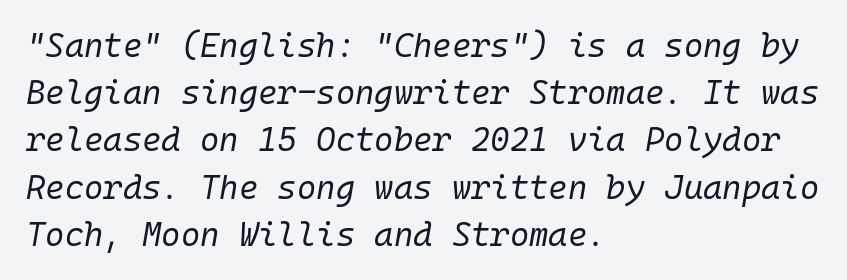
These lines are rendered in a fixed-pitch font. These glyphs show unthickened strokes, regular width or finer. The font's italic variant was chosen for this text. Quick note: underline off. The leading is moderate, giving the passage an even texture. Honestly, the letter spacing is just normal — you wouldn't notice it.
